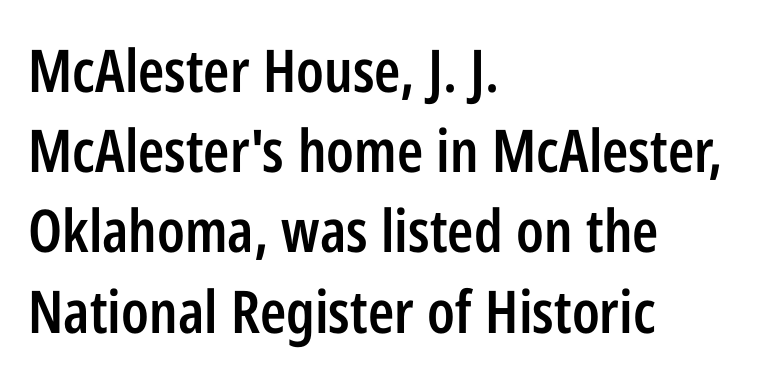
The image shows 59 px semibold, condensed sans-serif type, upright; set left-aligned, normal line spacing (1.36x), normal letter spacing, not underlined; low stroke contrast and a medium x-height.
